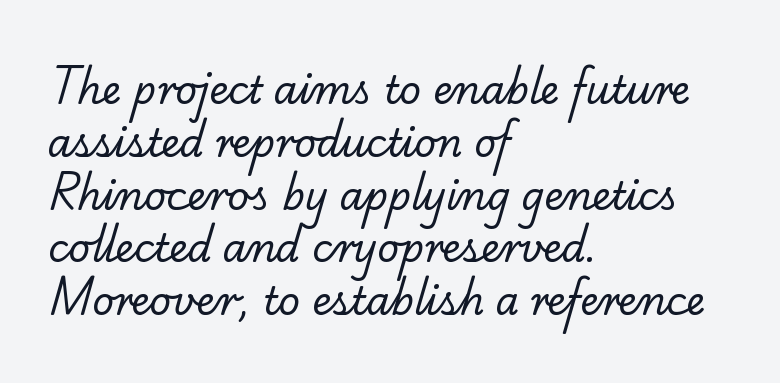
The image shows 38 px regular-weight type; set left-aligned, normal line spacing (1.39x), normal letter spacing, not underlined; low stroke contrast and a small x-height.
